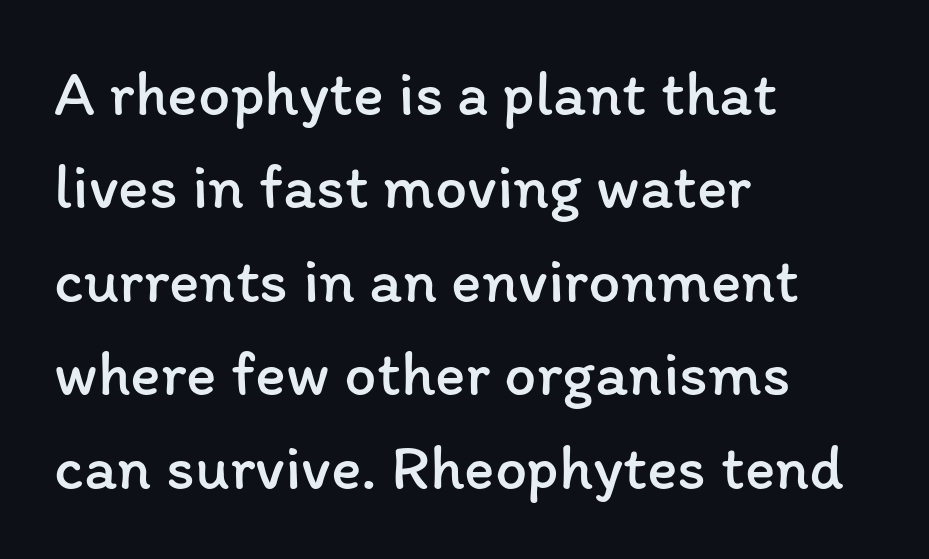
Q: Is the text bold? A: No.
Q: Is the text italic (slanted)? A: No, it is upright.
Q: Is the text underlined? A: No.
Q: How is the paragraph aligned? A: Left-aligned.
Q: Is the spacing between letters normal or unusually wide? A: Normal.
Q: Is the spacing between lines tight, normal or loose? A: Normal.
Q: Width (condensed, normal, or wide)? A: Normal.
Q: Stroke contrast? A: Low.
Q: x-height? A: Medium.
Q: Monospaced? A: No.
